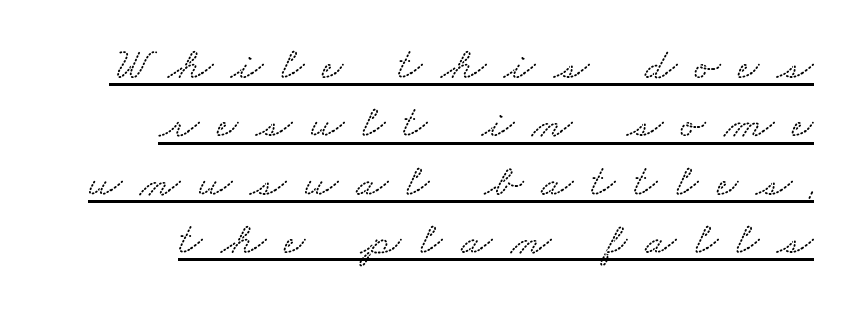
If you measured baseline to baseline, you'd find a middling distance. This is underlined copy, the kind a proofreader might mark for attention. Looks like regular typesetting: each glyph gets only the width it needs. To sum up the face: it has serifs.
